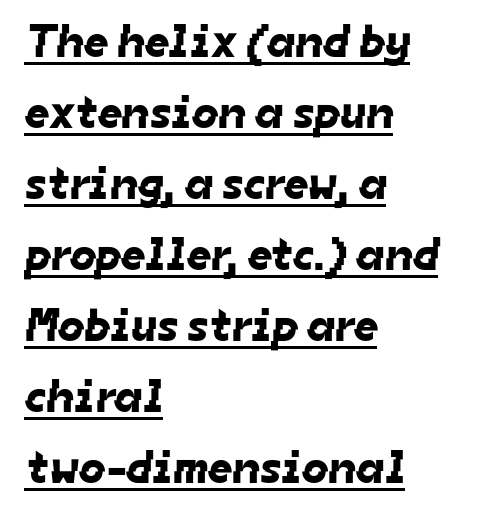
Do the characters align in a grid? No, the font is proportional. Emphasis is given by a line drawn under the lettering. I'd call this a sans setting — the letters go barefoot. Leading matches the norm, producing a regular column.
